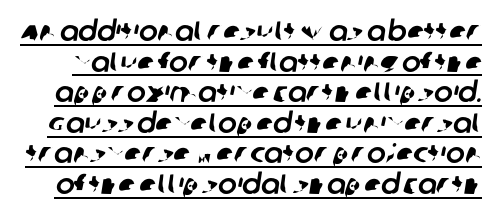
Q: Is the typeface a serif or a sans-serif typeface? A: Sans-serif.
Q: Is the text underlined? A: Yes.
Q: Is the spacing between letters normal or unusually wide? A: Normal.
Q: Is the spacing between lines tight, normal or loose? A: Tight.
Q: Width (condensed, normal, or wide)? A: Normal.
Q: Stroke contrast? A: Low.
Q: x-height? A: Large.
Q: Monospaced? A: No.
